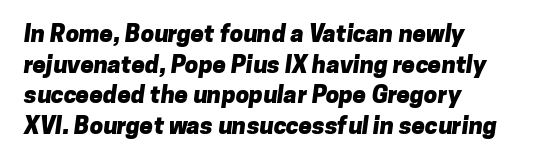
Line starts are locked; line ends wander. Underlining? Definitely not there. Is there much room between lines? A standard amount, neither cramped nor airy. You'd pick this weight for a headline — it's a proper bold.
